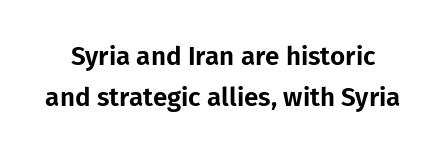
Interline gaps are of average width in this sample. Does extra space separate the letters? No, they use regular spacing. A clean baseline with only descenders dipping below it. Ordinary non-slanted type is in use.
